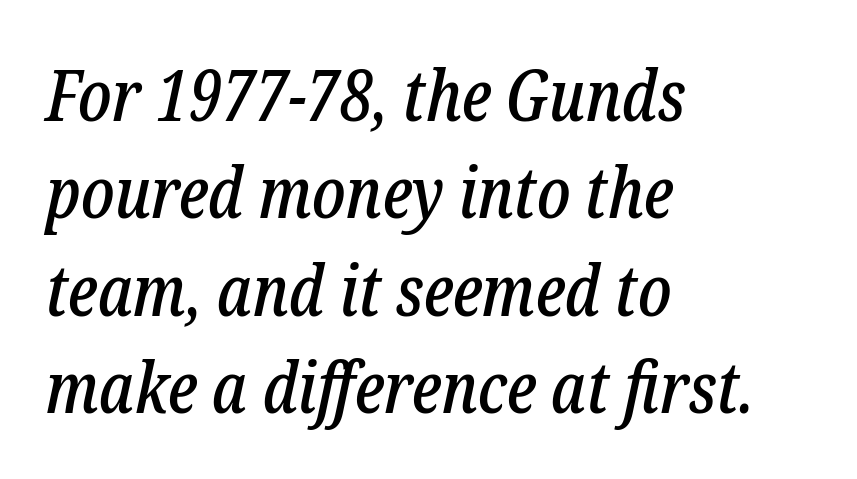
The image shows 71 px condensed serif type, italic (leaning right); set left-aligned, normal line spacing (1.37x), normal letter spacing, not underlined; low stroke contrast and a medium x-height.
